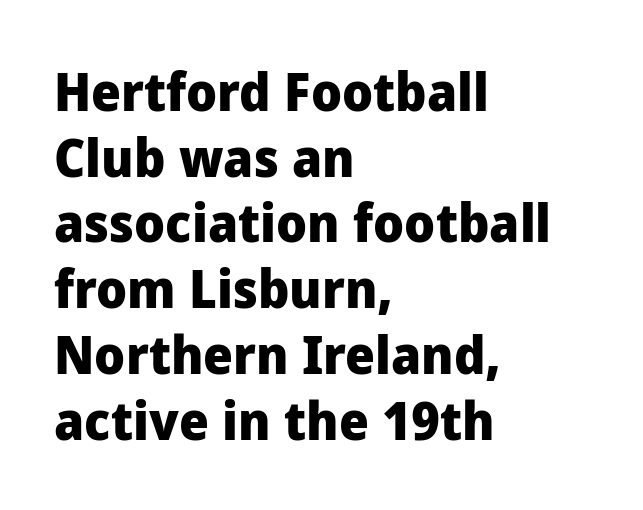
The image shows 53 px heavy sans-serif type, upright; set left-aligned, line spacing 1.24x, normal letter spacing, not underlined; low stroke contrast and a medium x-height.
